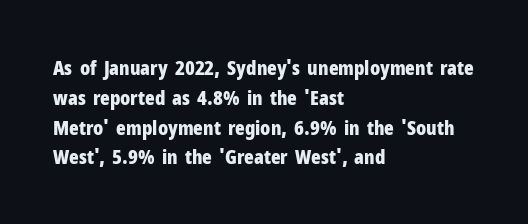
Summary of weight: heavy, a full bold. This sample is left-justified, so line endings fall wherever the words run out. The type sits square on the baseline with zero lean. The lines sit at an ordinary, default distance from one another. A bare baseline throughout the passage. This sample uses plain, unmodified letter spacing.
